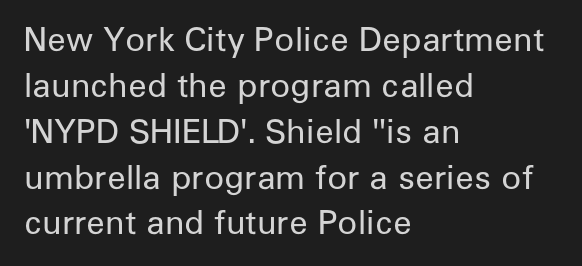
{"serif": "no", "italic": "no", "bold": "no", "weight": "regular", "width": "normal", "stroke_contrast": "low", "x_height": "medium", "monospaced": "no", "underline": "no", "align": "left", "line_spacing": "normal", "line_spacing_ratio": 1.39, "letter_spacing": "normal", "letter_spacing_em": 0.0, "glyph_px": 33}
